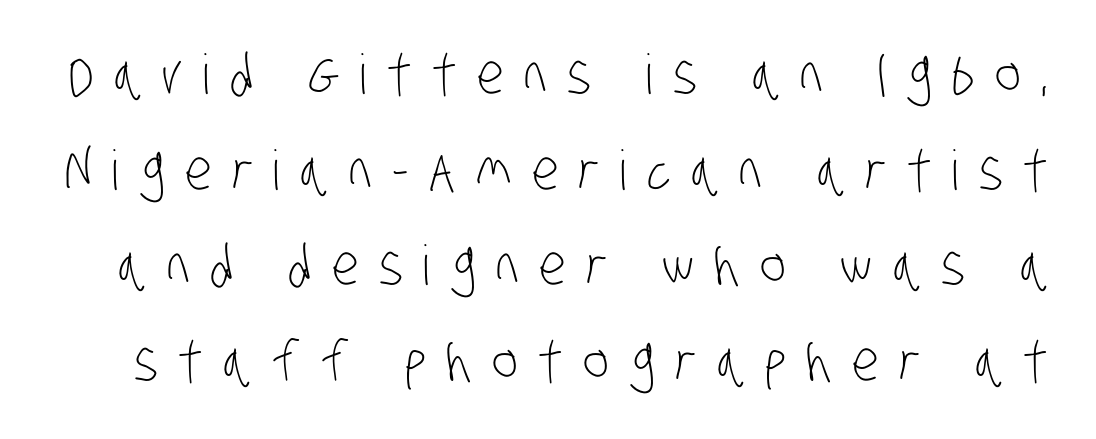
These lines are rendered in a variable-pitch font. The glyphs are unaccompanied by any horizontal stroke below them. Caption: face not bold, strokes unweighted. Inter-character spacing is expanded well beyond the font's built-in metrics. The passage shown is typeset with a sans-serif family.
